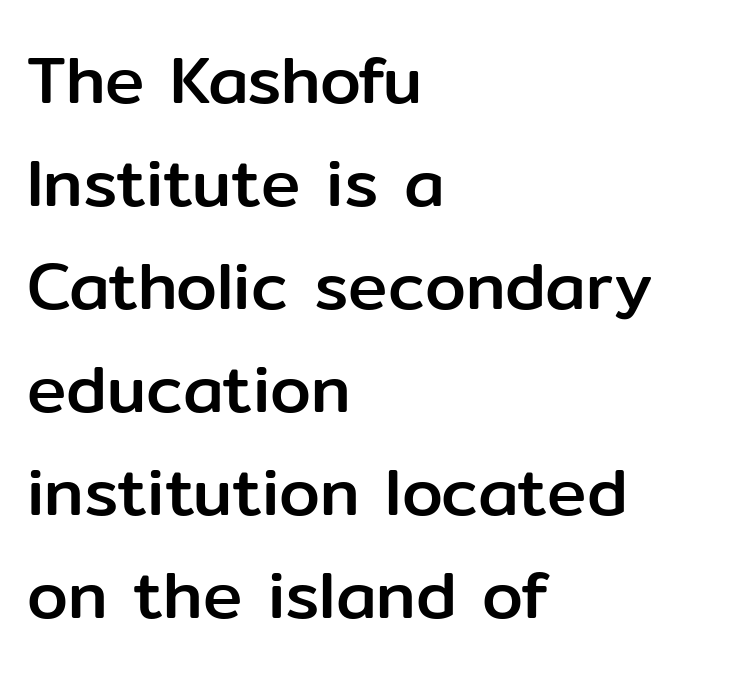
Posture: straight, roman, zero tilt. This rendering features lettering with no underline. A normal amount of white space separates one row of letters from the next. Grotesque or geometric, the face here clearly has no serifs.
